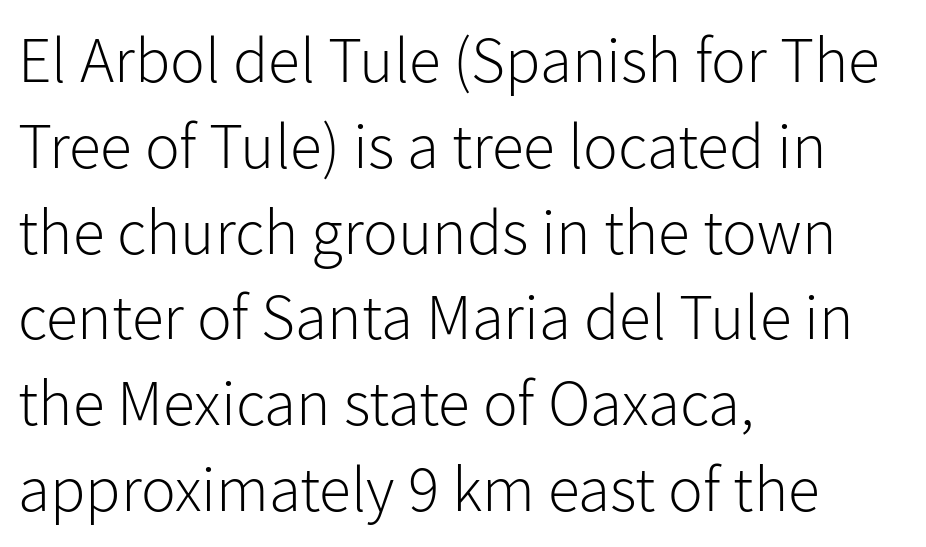
Q: Is the text bold? A: No.
Q: Is the text italic (slanted)? A: No, it is upright.
Q: Is the typeface a serif or a sans-serif typeface? A: Sans-serif.
Q: Is the text underlined? A: No.
Q: How is the paragraph aligned? A: Left-aligned.
Q: Is the spacing between letters normal or unusually wide? A: Normal.
Q: Is the spacing between lines tight, normal or loose? A: Normal.
Q: Width (condensed, normal, or wide)? A: Normal.
Q: Stroke contrast? A: Low.
Q: x-height? A: Medium.
Q: Monospaced? A: No.
